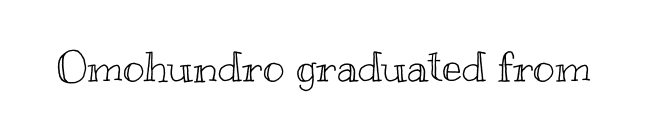
Does extra space separate the letters? No, they use regular spacing. Designer's note — italics off, roman on. Each letter keeps its own natural width here, so spacing adapts to shape. Underline: absent.
